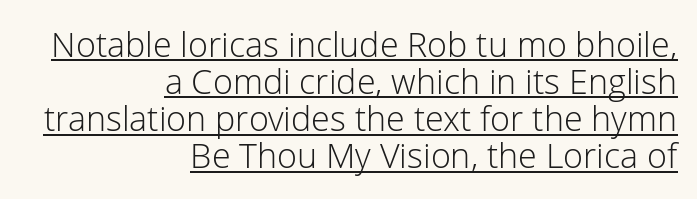
The image shows 34 px light sans-serif type, upright; set right-aligned, tight line spacing (1.09x), normal letter spacing, underlined; low stroke contrast and a medium x-height.
